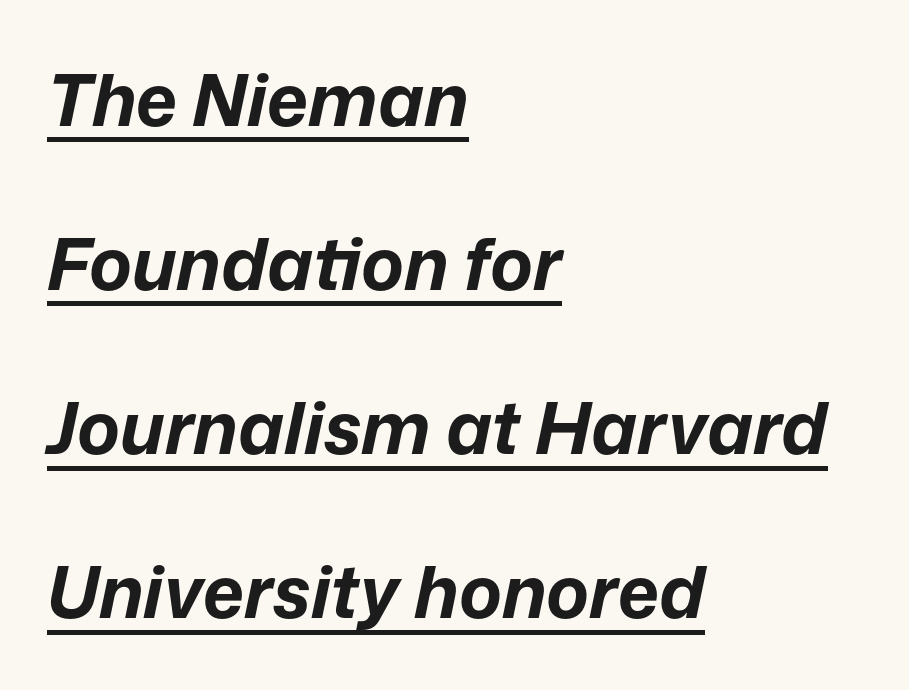
Q: Is the text bold? A: Yes.
Q: Is the text italic (slanted)? A: Yes, it leans right by about 12 degrees.
Q: Is the text underlined? A: Yes.
Q: How is the paragraph aligned? A: Left-aligned.
Q: Is the spacing between letters normal or unusually wide? A: Normal.
Q: Is the spacing between lines tight, normal or loose? A: Loose.
Q: Width (condensed, normal, or wide)? A: Normal.
Q: Stroke contrast? A: Low.
Q: x-height? A: Medium.
Q: Monospaced? A: No.
